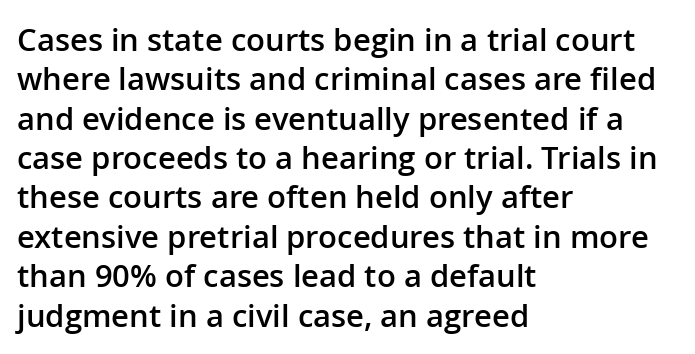
One-word summary of the alignment: left. Do the characters align in a grid? No, the font is proportional. I'd describe the lettering as semibold — firm but not a full bold. The font's upright variant was chosen for this text. Compared with typical paragraphs, the rows here are spaced about the same.
